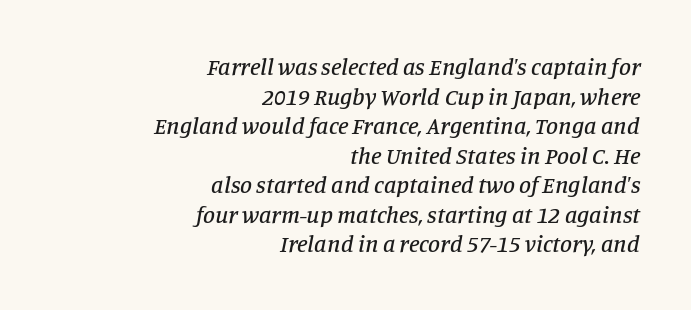
Q: Is the text italic (slanted)? A: Yes, it leans right by about 11 degrees.
Q: Is the text underlined? A: No.
Q: How is the paragraph aligned? A: Right-aligned.
Q: Is the spacing between letters normal or unusually wide? A: Normal.
